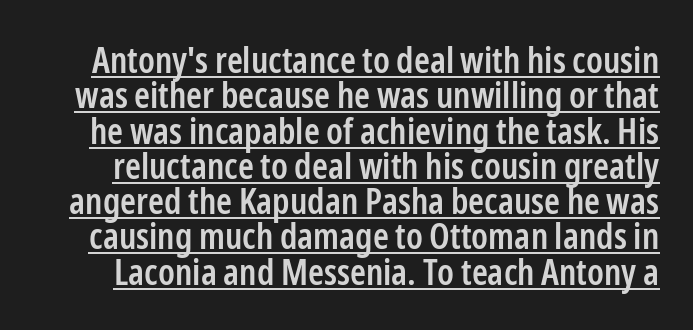
Q: Is the text bold? A: Semi-bold.
Q: Is the text italic (slanted)? A: No, it is upright.
Q: Is the typeface a serif or a sans-serif typeface? A: Sans-serif.
Q: Is the text underlined? A: Yes.
Q: Is the spacing between letters normal or unusually wide? A: Normal.
Q: Is the spacing between lines tight, normal or loose? A: Tight.
Q: Width (condensed, normal, or wide)? A: Condensed.
Q: Stroke contrast? A: Low.
Q: x-height? A: Medium.
Q: Monospaced? A: No.
